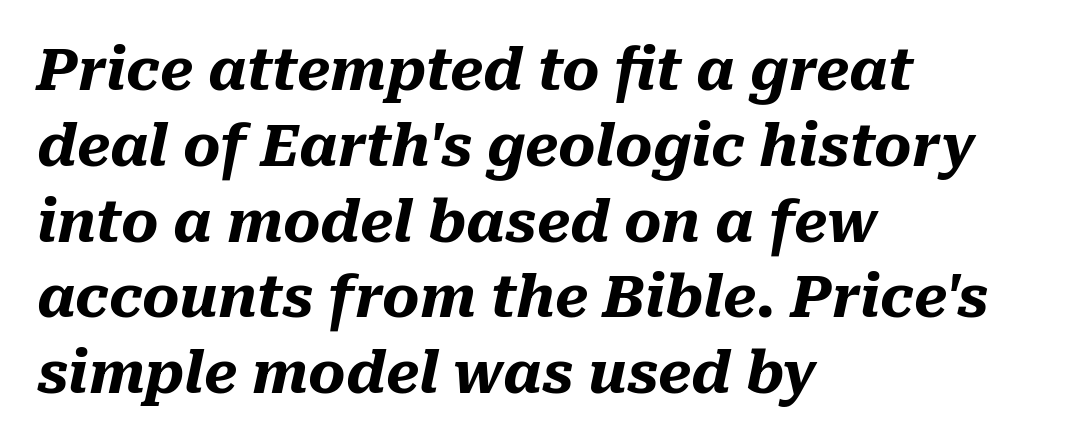
Typographic density is high because the face is bold. Regular leading. Where is the straight margin? On the left. Slant detected: the letters are inclined. Any mark beneath the type? The region is blank.
